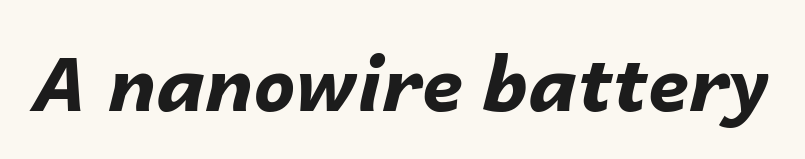
The image shows 75 px bold type, italic (leaning right); set normal letter spacing, not underlined; low stroke contrast and a medium x-height.
